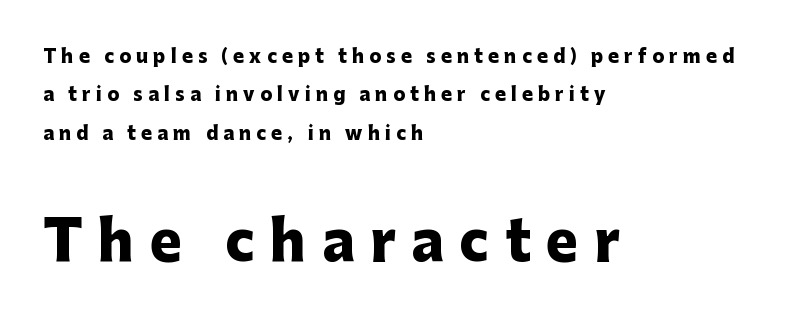
Stroke terminals: plain, sans-serif. Does the leading feel generous? Absolutely, it's lavish. Spacing verdict: proportional, widths tailored to each character. Horizontal alignment here is leftward, the default for most running prose. Nobody drew a line under any word here. The passage shown is emphatically bold.
